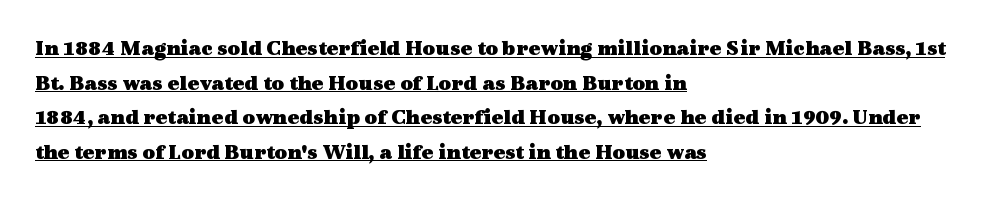
Q: Is the text bold? A: Yes.
Q: Is the text italic (slanted)? A: No, it is upright.
Q: Is the text underlined? A: Yes.
Q: How is the paragraph aligned? A: Left-aligned.
Q: Is the spacing between letters normal or unusually wide? A: Normal.
Q: Is the spacing between lines tight, normal or loose? A: Normal.
